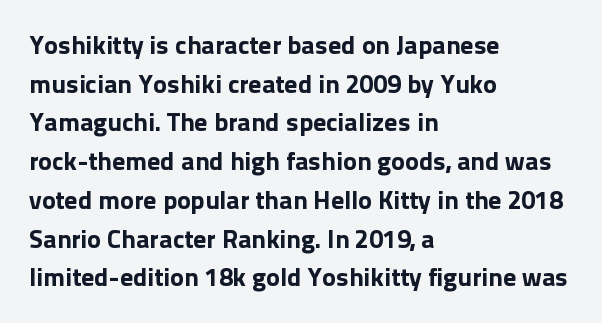
Q: Is the text bold? A: Yes.
Q: Is the text italic (slanted)? A: No, it is upright.
Q: Is the text underlined? A: No.
Q: How is the paragraph aligned? A: Left-aligned.
Q: Is the spacing between letters normal or unusually wide? A: Normal.
Q: Is the spacing between lines tight, normal or loose? A: Normal.
